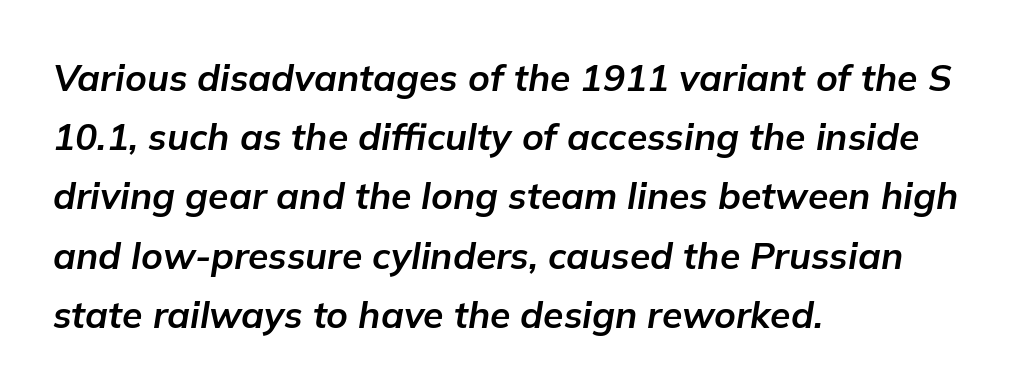
These lines carry a lot of weight — the face is fully bold. Between one letter and the next there's only the usual sliver of space. Emphasis-style slanted type is in use. Just letters on the line, the space beneath them empty.
